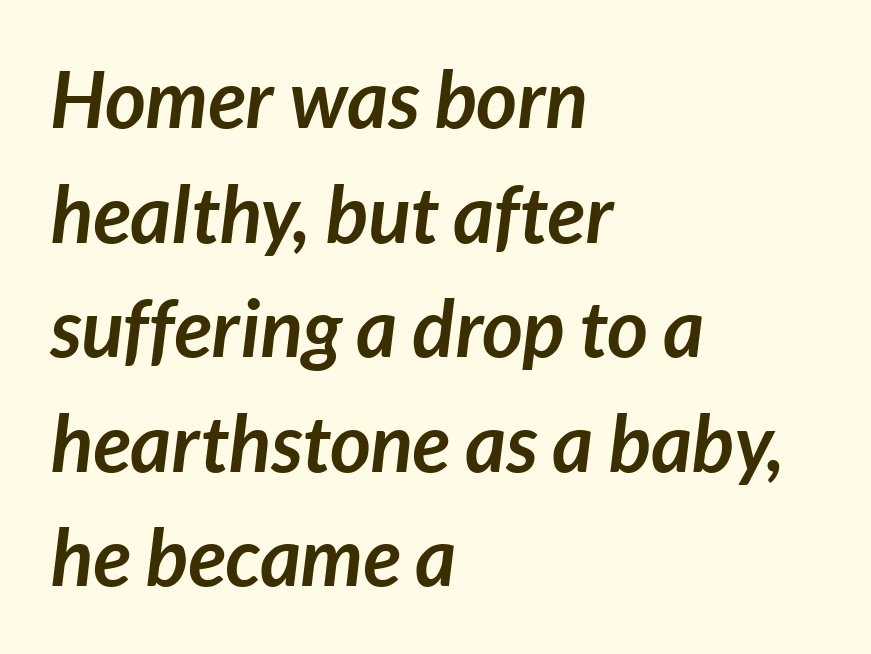
The image shows 79 px semibold type, italic (leaning right); set left-aligned, normal line spacing (1.45x), normal letter spacing, not underlined; low stroke contrast and a medium x-height.
